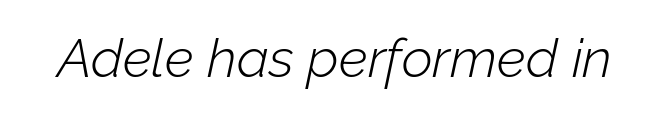
Think of a printed novel: that variable character pitch is what you see here. The axis of the letterforms is tilted away from vertical. The horizontal fit of the characters is conventional and even. Only glyphs here, with clear space below each row.
